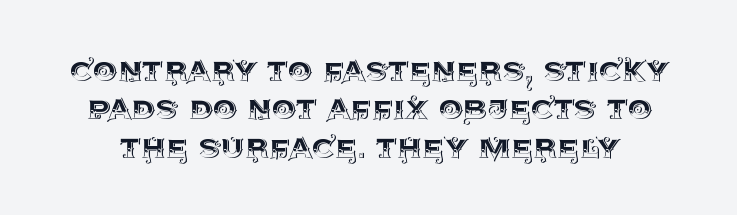
Q: Is the text italic (slanted)? A: No, it is upright.
Q: Is the text underlined? A: No.
Q: Is the spacing between letters normal or unusually wide? A: Normal.
Q: Is the spacing between lines tight, normal or loose? A: Tight.
Q: Width (condensed, normal, or wide)? A: Normal.
Q: x-height? A: Large.
Q: Monospaced? A: No.
